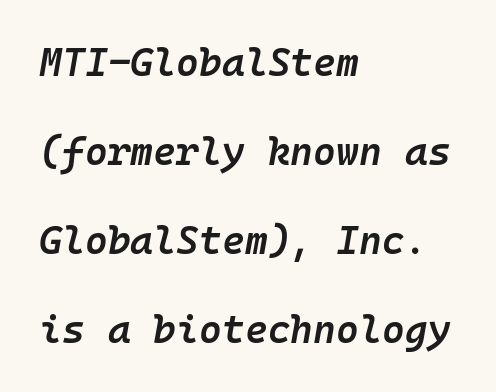
Q: Is the text bold? A: Semi-bold.
Q: Is the text italic (slanted)? A: Yes, it leans right by about 10 degrees.
Q: Is the text underlined? A: No.
Q: How is the paragraph aligned? A: Left-aligned.
Q: Is the spacing between letters normal or unusually wide? A: Normal.
Q: Is the spacing between lines tight, normal or loose? A: Loose.
Q: Width (condensed, normal, or wide)? A: Normal.
Q: Stroke contrast? A: Low.
Q: x-height? A: Medium.
Q: Monospaced? A: Yes.
